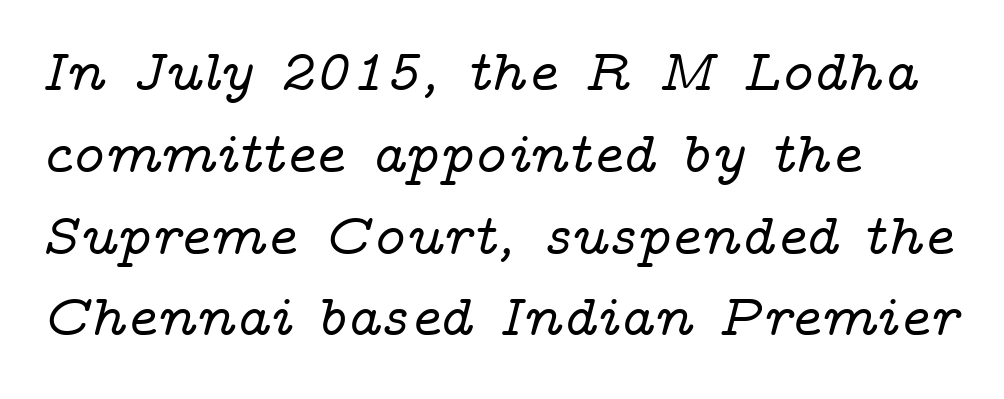
{"serif": "yes", "italic": "yes", "lean": "right", "slant_degrees": 14, "width": "wide", "stroke_contrast": "low", "x_height": "medium", "monospaced": "no", "underline": "no", "align": "left", "line_spacing": "normal", "line_spacing_ratio": 1.41, "letter_spacing": "normal", "letter_spacing_em": 0.0, "glyph_px": 58}
